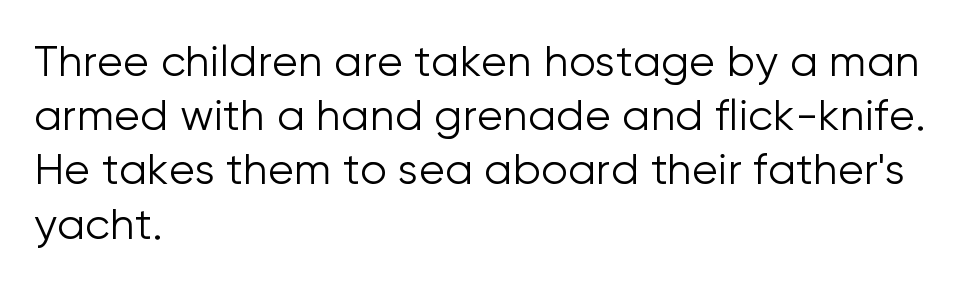
Q: Is the text bold? A: No.
Q: Is the text italic (slanted)? A: No, it is upright.
Q: Is the typeface a serif or a sans-serif typeface? A: Sans-serif.
Q: Is the text underlined? A: No.
Q: How is the paragraph aligned? A: Left-aligned.
Q: Is the spacing between letters normal or unusually wide? A: Normal.
Q: Is the spacing between lines tight, normal or loose? A: Normal.
Q: Width (condensed, normal, or wide)? A: Normal.
Q: Stroke contrast? A: Low.
Q: x-height? A: Medium.
Q: Monospaced? A: No.
